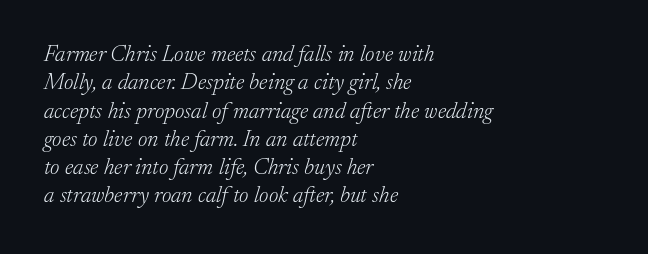
{"italic": "yes", "lean": "right", "slant_degrees": 17, "bold": "no", "underline": "no", "align": "left", "line_spacing_ratio": 1.23, "letter_spacing": "normal", "letter_spacing_em": 0.0, "glyph_px": 23}
